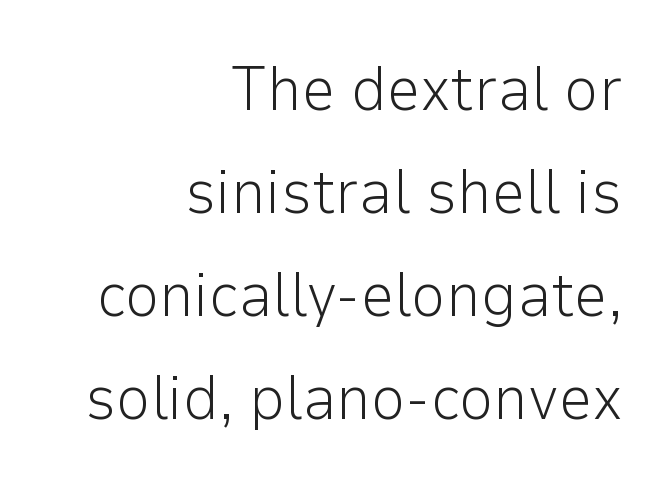
Q: Is the text bold? A: No.
Q: Is the text italic (slanted)? A: No, it is upright.
Q: Is the typeface a serif or a sans-serif typeface? A: Sans-serif.
Q: Is the text underlined? A: No.
Q: How is the paragraph aligned? A: Right-aligned.
Q: Is the spacing between letters normal or unusually wide? A: Normal.
Q: Is the spacing between lines tight, normal or loose? A: Normal.
Q: Width (condensed, normal, or wide)? A: Normal.
Q: Stroke contrast? A: Low.
Q: x-height? A: Medium.
Q: Monospaced? A: No.
